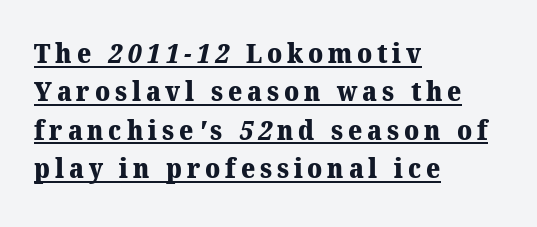
Q: Is the text bold? A: Yes.
Q: Is the text underlined? A: Yes.
Q: How is the paragraph aligned? A: Left-aligned.
Q: Is the spacing between lines tight, normal or loose? A: Normal.
